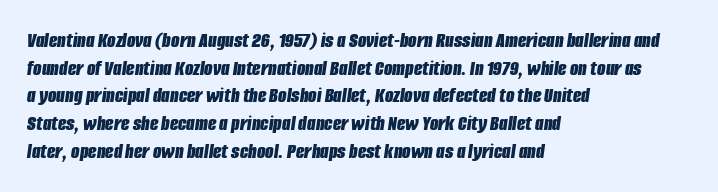
Q: Is the text bold? A: Yes.
Q: Is the text italic (slanted)? A: Yes, it leans right by about 8 degrees.
Q: Is the text underlined? A: No.
Q: How is the paragraph aligned? A: Left-aligned.
Q: Is the spacing between letters normal or unusually wide? A: Normal.
Q: Is the spacing between lines tight, normal or loose? A: Normal.
